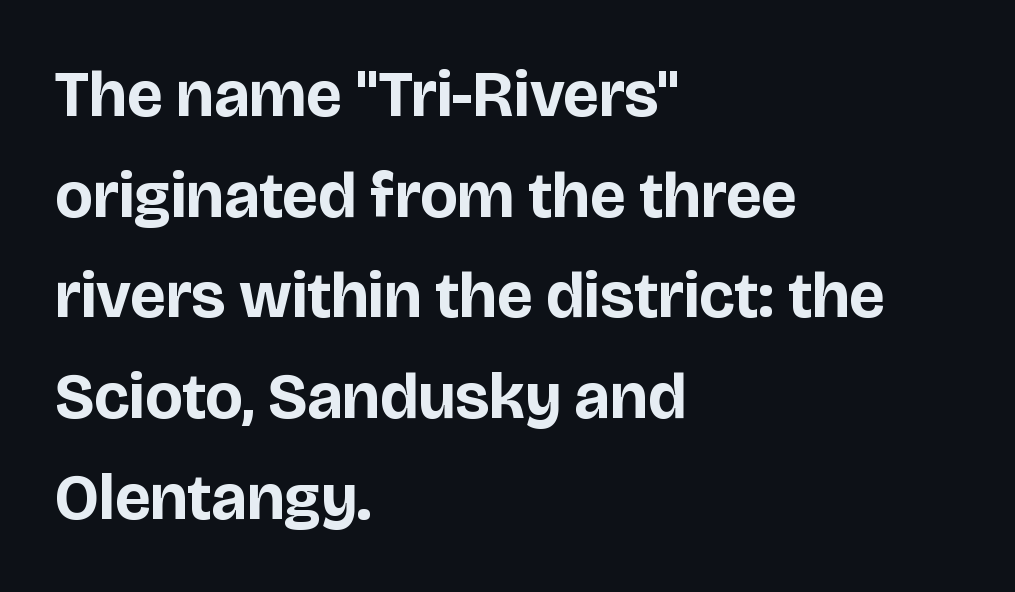
Heft: maximum for text — a bold. Ascenders rise straight up at ninety degrees. Which margin do the lines hug? The left one — the right edge is uneven. Words float on clear page, feet unadorned. How would I describe the line gaps? Plain and ordinary. Do the characters align in a grid? No, the font is proportional.
